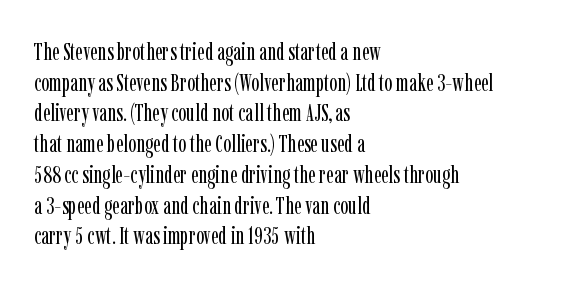
Is the type heavy? It reads as light-to-regular instead. Leftover space on each line is placed entirely after the last word. Characters follow at the spacing the type designer built in. The passage shown stacks its lines at a standard gap.
